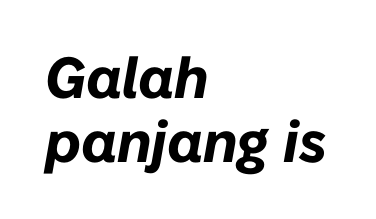
Q: Is the text bold? A: Yes.
Q: Is the text italic (slanted)? A: Yes, it leans right by about 10 degrees.
Q: Is the text underlined? A: No.
Q: How is the paragraph aligned? A: Left-aligned.
Q: Is the spacing between letters normal or unusually wide? A: Normal.
Q: Is the spacing between lines tight, normal or loose? A: Tight.
Q: Width (condensed, normal, or wide)? A: Normal.
Q: Stroke contrast? A: Low.
Q: x-height? A: Medium.
Q: Monospaced? A: No.
